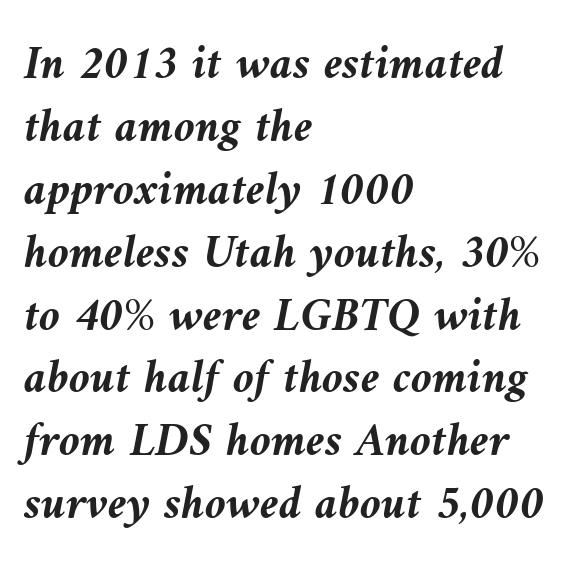
Compared with typical body copy, the letter spacing here is the same. The axis of the letterforms is tilted away from vertical. The face used here has the dense, thick strokes of a bold. These lines are rendered in a variable-pitch font.
